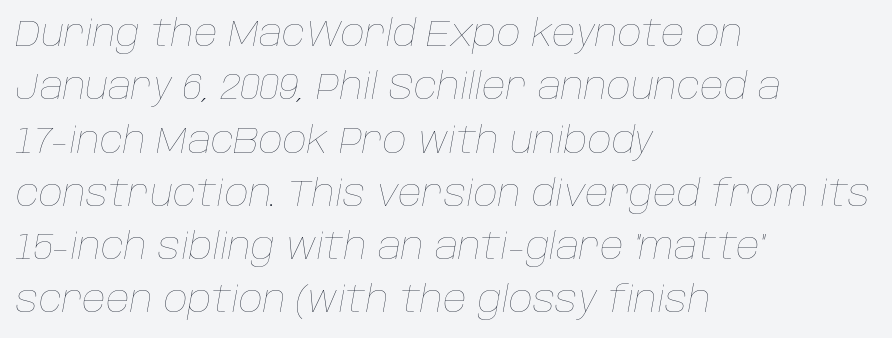
Q: Is the text bold? A: No.
Q: Is the text italic (slanted)? A: Yes, it leans right by about 10 degrees.
Q: Is the text underlined? A: No.
Q: How is the paragraph aligned? A: Left-aligned.
Q: Is the spacing between letters normal or unusually wide? A: Normal.
Q: Is the spacing between lines tight, normal or loose? A: Normal.
Q: Width (condensed, normal, or wide)? A: Normal.
Q: Stroke contrast? A: Low.
Q: x-height? A: Large.
Q: Monospaced? A: No.
